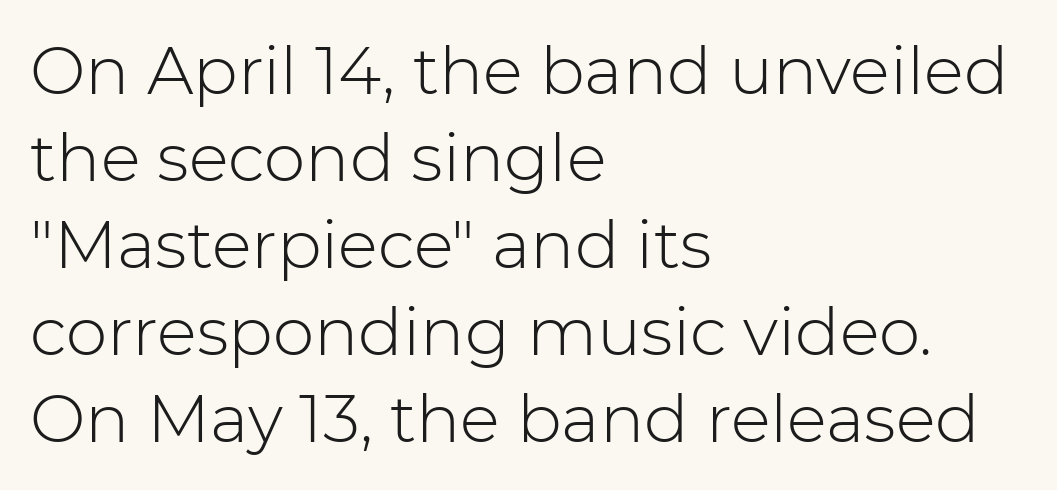
The image shows 66 px light sans-serif type, upright; set left-aligned, normal line spacing (1.32x), normal letter spacing, not underlined; low stroke contrast and a medium x-height.
